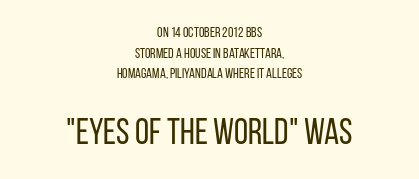
The image shows 36 px regular-weight, condensed sans-serif type, upright; set centered, normal line spacing (1.48x), normal letter spacing, not underlined; the second (bottom) block is 2.57x larger; low stroke contrast and a large x-height.
